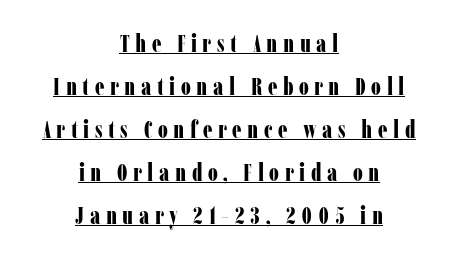
Q: Is the text bold? A: Yes.
Q: Is the text italic (slanted)? A: No, it is upright.
Q: Is the text underlined? A: Yes.
Q: How is the paragraph aligned? A: Centered.
Q: Is the spacing between letters normal or unusually wide? A: Unusually wide.
